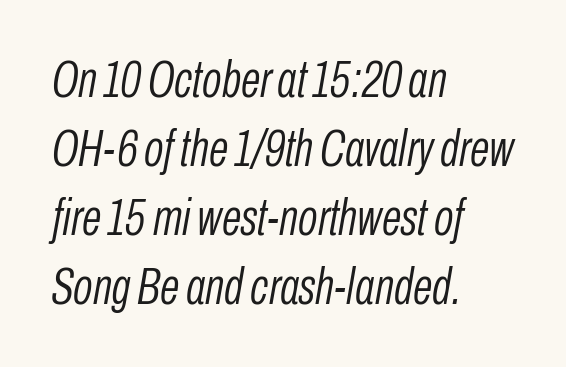
Q: Is the text bold? A: No.
Q: Is the text italic (slanted)? A: Yes, it leans right by about 10 degrees.
Q: Is the text underlined? A: No.
Q: How is the paragraph aligned? A: Left-aligned.
Q: Is the spacing between letters normal or unusually wide? A: Normal.
Q: Is the spacing between lines tight, normal or loose? A: Normal.
Q: Width (condensed, normal, or wide)? A: Condensed.
Q: Stroke contrast? A: Low.
Q: x-height? A: Medium.
Q: Monospaced? A: No.
